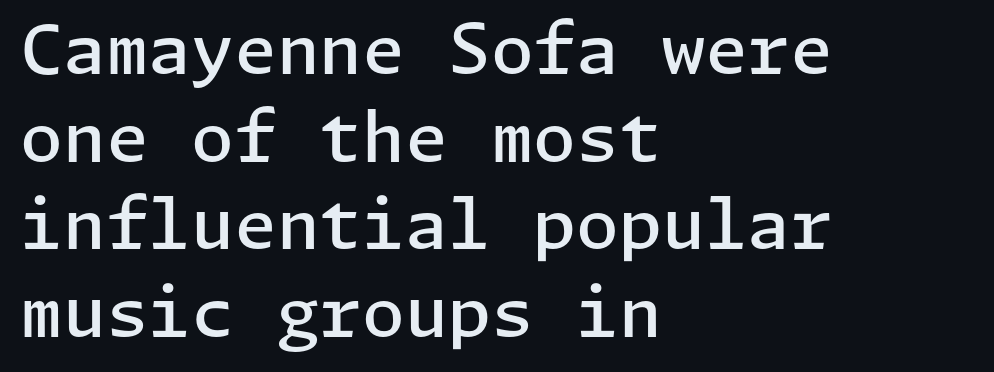
Q: Is the text bold? A: Semi-bold.
Q: Is the text italic (slanted)? A: No, it is upright.
Q: Is the typeface a serif or a sans-serif typeface? A: Sans-serif.
Q: Is the text underlined? A: No.
Q: How is the paragraph aligned? A: Left-aligned.
Q: Is the spacing between letters normal or unusually wide? A: Normal.
Q: Is the spacing between lines tight, normal or loose? A: Normal.
Q: Width (condensed, normal, or wide)? A: Normal.
Q: Stroke contrast? A: Low.
Q: x-height? A: Medium.
